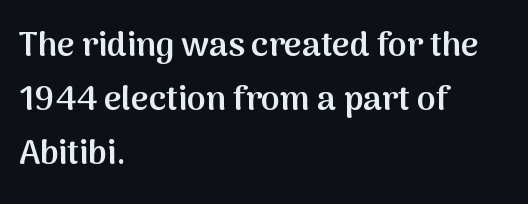
Q: Is the text bold? A: Semi-bold.
Q: Is the text italic (slanted)? A: No, it is upright.
Q: Is the typeface a serif or a sans-serif typeface? A: Sans-serif.
Q: Is the text underlined? A: No.
Q: How is the paragraph aligned? A: Left-aligned.
Q: Is the spacing between letters normal or unusually wide? A: Normal.
Q: Is the spacing between lines tight, normal or loose? A: Normal.
Q: Width (condensed, normal, or wide)? A: Normal.
Q: Stroke contrast? A: Medium.
Q: x-height? A: Medium.
Q: Monospaced? A: No.
